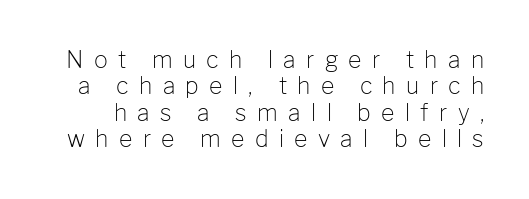
The image shows 23 px text type, upright; set tight line spacing (1.15x), unusually wide letter spacing (+0.45 em), not underlined.
